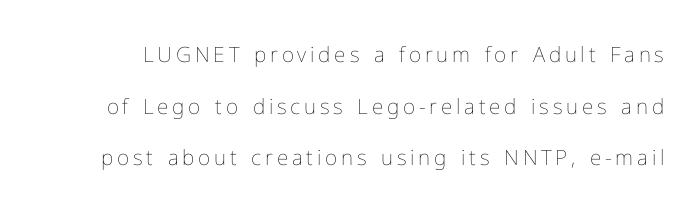
The image shows 21 px text type, upright; set loose line spacing (2.46x), not underlined.
